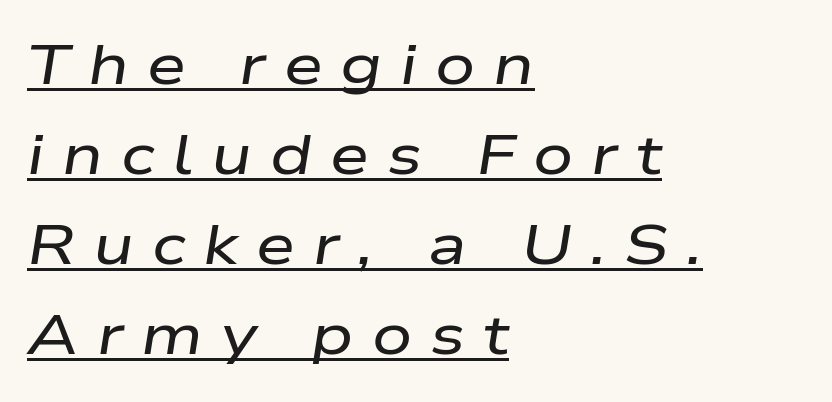
Q: Is the text italic (slanted)? A: Yes, it leans right by about 9 degrees.
Q: Is the text underlined? A: Yes.
Q: How is the paragraph aligned? A: Left-aligned.
Q: Is the spacing between letters normal or unusually wide? A: Unusually wide.
Q: Is the spacing between lines tight, normal or loose? A: Normal.
Q: Width (condensed, normal, or wide)? A: Wide.
Q: Stroke contrast? A: Low.
Q: x-height? A: Medium.
Q: Monospaced? A: No.
